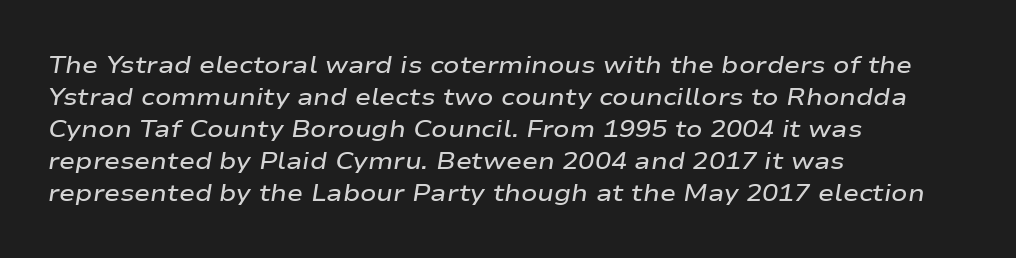
Each line starts at the same left margin while the right side varies. Interline gaps are of average width in this sample. Slightly chunky letters — semibold, I'd say, not full bold. Compared with ordinary roman type, these characters are visibly tilted. Glyph-to-glyph distance matches everyday printed text.
